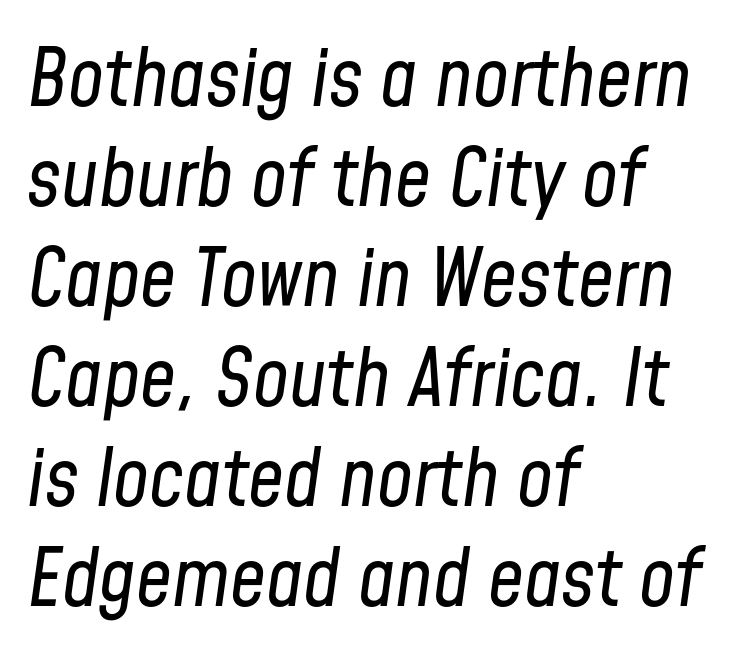
The image shows 80 px regular-weight, condensed type, italic (leaning right); set left-aligned, normal line spacing (1.25x), normal letter spacing, not underlined; low stroke contrast and a medium x-height.
